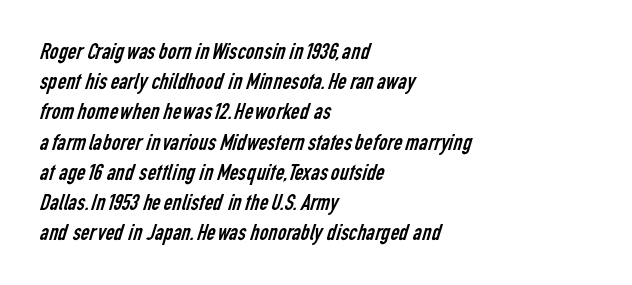
Q: Is the text bold? A: No.
Q: Is the text underlined? A: No.
Q: How is the paragraph aligned? A: Left-aligned.
Q: Is the spacing between letters normal or unusually wide? A: Normal.
Q: Is the spacing between lines tight, normal or loose? A: Normal.
